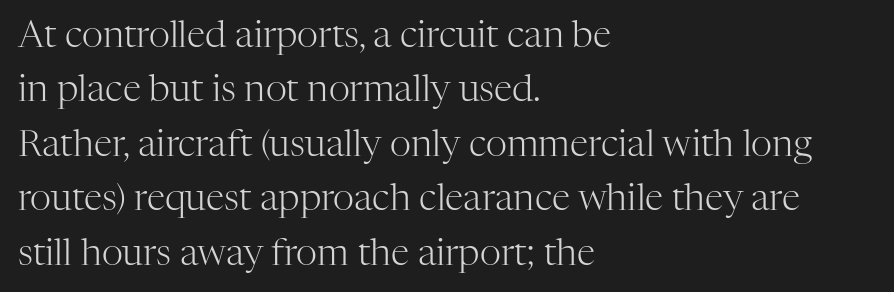
{"serif": "yes", "italic": "no", "bold": "no", "weight": "light", "width": "normal", "stroke_contrast": "high", "x_height": "medium", "monospaced": "no", "underline": "no", "align": "left", "line_spacing": "normal", "line_spacing_ratio": 1.47, "letter_spacing": "normal", "letter_spacing_em": 0.0, "glyph_px": 37}
